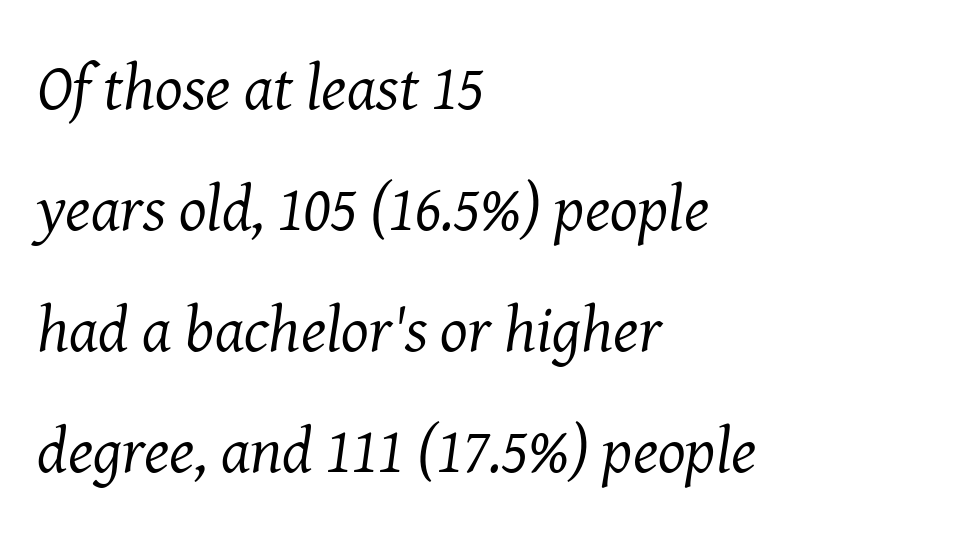
The words here are not underlined. Check where the strokes stop: tiny serifs finish them off. These lines were composed using italics. Ink coverage per letter is moderate at most. Observe the ordinary spacing: letters are neighbours, not strangers. Leftover space on each line is placed entirely after the last word.
